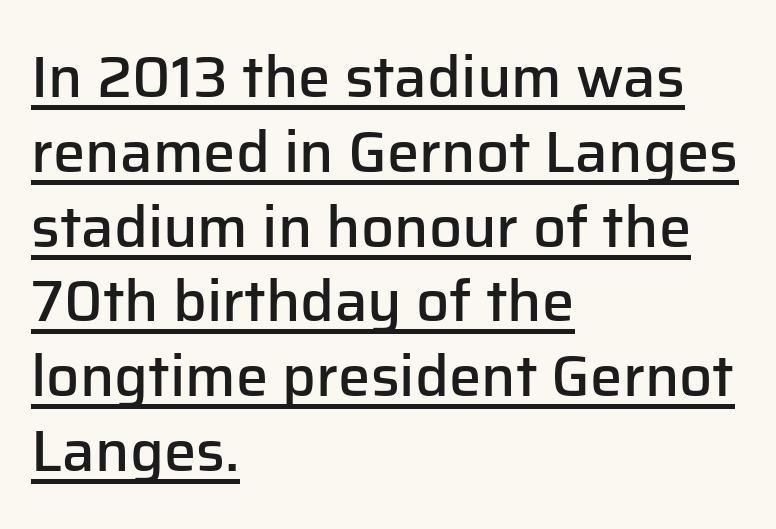
Q: Is the text bold? A: Semi-bold.
Q: Is the text italic (slanted)? A: No, it is upright.
Q: Is the typeface a serif or a sans-serif typeface? A: Sans-serif.
Q: Is the text underlined? A: Yes.
Q: How is the paragraph aligned? A: Left-aligned.
Q: Is the spacing between letters normal or unusually wide? A: Normal.
Q: Is the spacing between lines tight, normal or loose? A: Normal.
Q: Width (condensed, normal, or wide)? A: Normal.
Q: Stroke contrast? A: Low.
Q: x-height? A: Medium.
Q: Monospaced? A: No.
